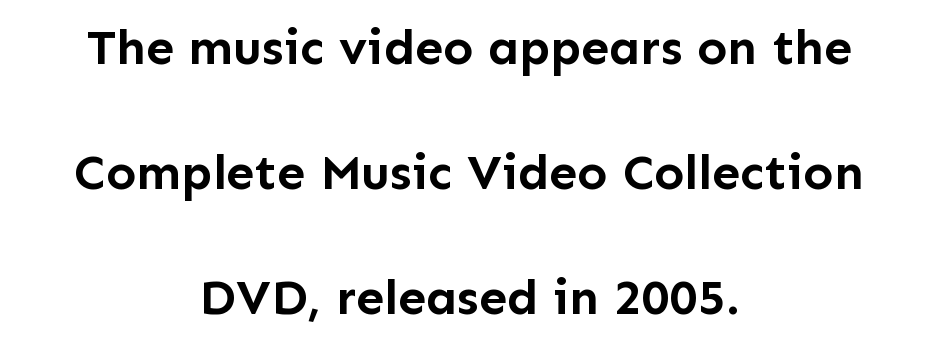
{"serif": "no", "italic": "no", "bold": "yes", "weight": "semibold", "width": "normal", "stroke_contrast": "low", "x_height": "medium", "monospaced": "no", "underline": "no", "align": "center", "line_spacing": "loose", "line_spacing_ratio": 2.5, "letter_spacing": "normal", "letter_spacing_em": 0.0, "glyph_px": 50}
